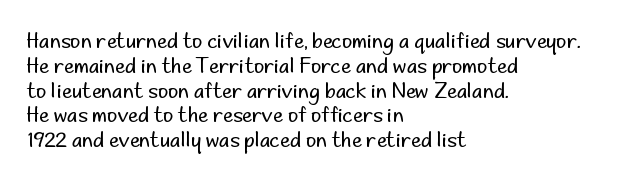
The image shows 20 px text type, upright; set left-aligned, line spacing 1.24x, normal letter spacing, not underlined.
